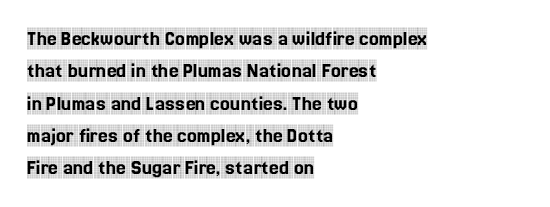
The image shows 22 px text type, upright; set left-aligned, normal line spacing (1.47x), normal letter spacing, not underlined.
